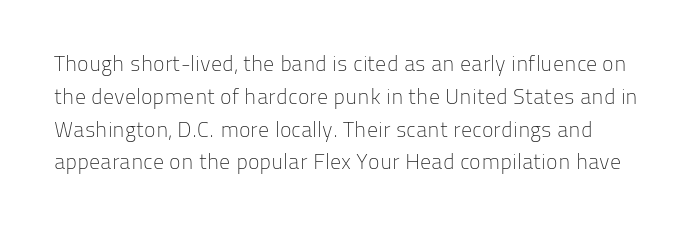
{"italic": "no", "bold": "no", "underline": "no", "line_spacing": "normal", "line_spacing_ratio": 1.49, "letter_spacing": "normal", "letter_spacing_em": 0.0, "glyph_px": 22}
